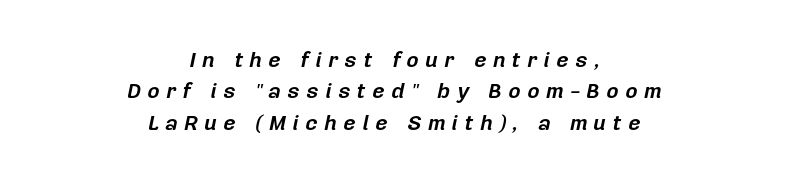
Thick stems and heavy bowls — unmistakably bold. In terms of letterspacing, this is a distinctly airy, spread setting. The text block is weighted toward neither margin, spreading evenly from the middle. Bare-footed words on every line. The rows are spaced the way most documents space them. The specimen reads as italic at a glance.
